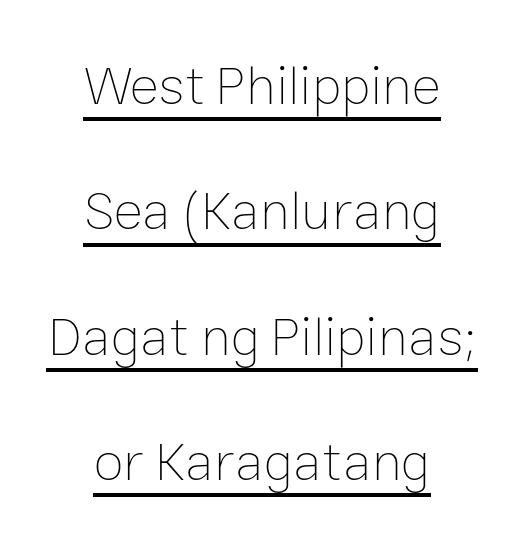
Heaviness? Minimal to ordinary, like unemphasized prose. Is there much room between lines? Yes — plenty of vertical air separates them. Think of a printed novel: that variable character pitch is what you see here. You could call the tracking neutral — neither tight nor loose. The paragraph has two soft edges and a firm central axis.
